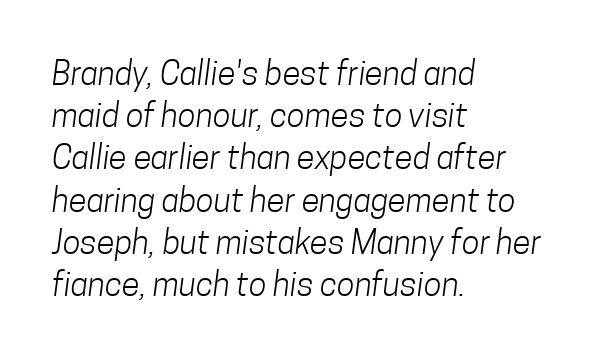
{"serif": "no", "bold": "no", "weight": "light", "width": "condensed", "stroke_contrast": "low", "x_height": "medium", "monospaced": "no", "underline": "no", "align": "left", "line_spacing": "normal", "line_spacing_ratio": 1.28, "letter_spacing": "normal", "letter_spacing_em": 0.0, "glyph_px": 33}
